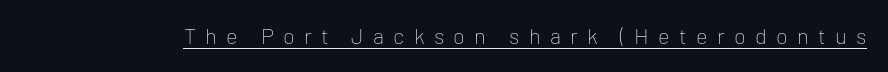
The image shows 22 px text type, upright; set unusually wide letter spacing (+0.42 em), underlined.
